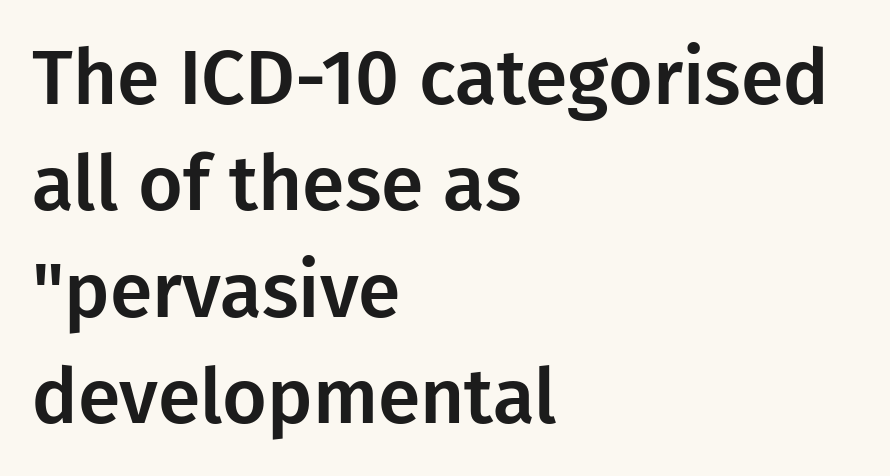
The image shows 77 px sans-serif type, upright; set left-aligned, normal line spacing (1.38x), normal letter spacing, not underlined; low stroke contrast and a medium x-height.
